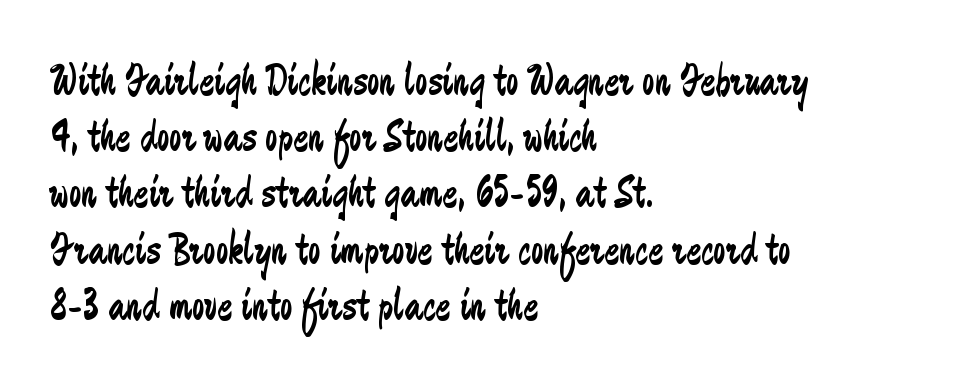
Q: Is the text bold? A: No.
Q: Is the text italic (slanted)? A: Yes.
Q: Is the typeface a serif or a sans-serif typeface? A: Sans-serif.
Q: Is the text underlined? A: No.
Q: How is the paragraph aligned? A: Left-aligned.
Q: Is the spacing between letters normal or unusually wide? A: Normal.
Q: Is the spacing between lines tight, normal or loose? A: Normal.
Q: Width (condensed, normal, or wide)? A: Condensed.
Q: Stroke contrast? A: Low.
Q: x-height? A: Small.
Q: Monospaced? A: No.
